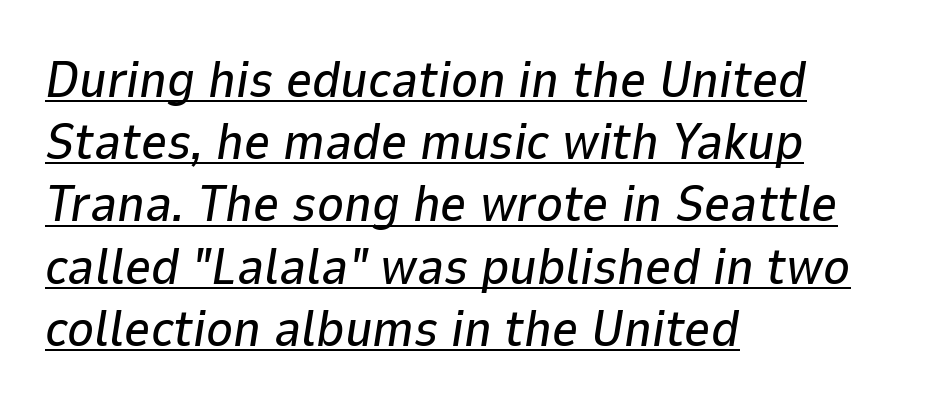
{"italic": "yes", "lean": "right", "slant_degrees": 9, "width": "normal", "stroke_contrast": "low", "x_height": "medium", "monospaced": "no", "underline": "yes", "align": "left", "line_spacing_ratio": 1.22, "letter_spacing": "normal", "letter_spacing_em": 0.0, "glyph_px": 51}
